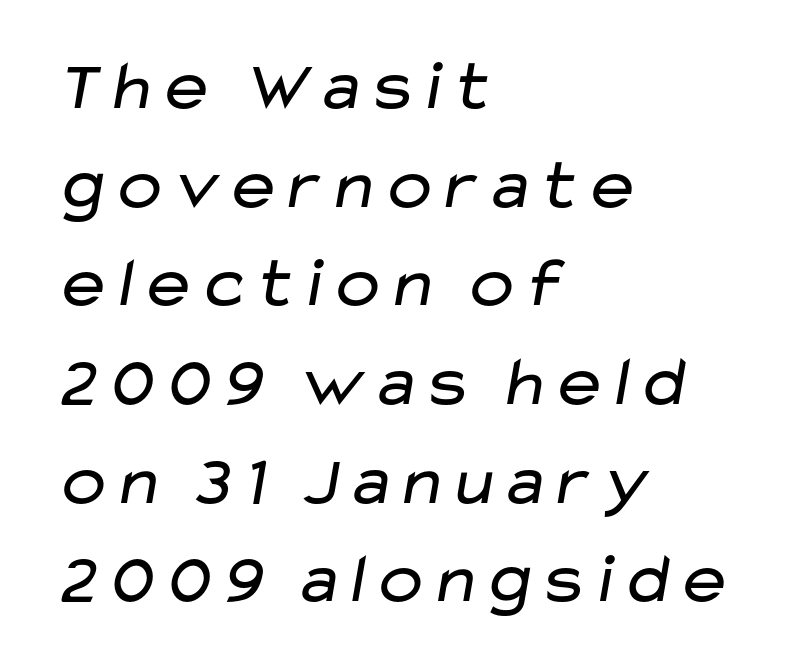
The image shows 71 px regular-weight, wide sans-serif type; set left-aligned, normal line spacing (1.39x), normal letter spacing, not underlined; low stroke contrast and a medium x-height.
